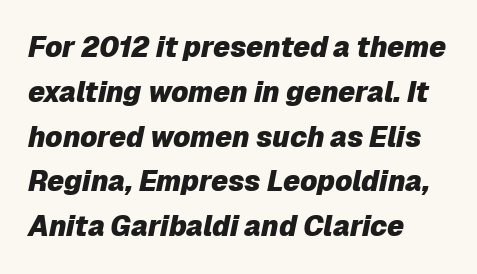
The image shows 28 px heavy type, italic (leaning right); set left-aligned, normal line spacing (1.6x), normal letter spacing, not underlined; low stroke contrast and a medium x-height.
